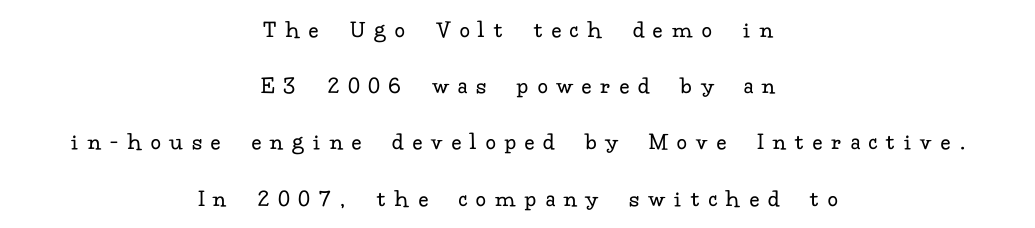
Q: Is the text bold? A: No.
Q: Is the text italic (slanted)? A: No, it is upright.
Q: Is the text underlined? A: No.
Q: How is the paragraph aligned? A: Centered.
Q: Is the spacing between letters normal or unusually wide? A: Unusually wide.
Q: Is the spacing between lines tight, normal or loose? A: Loose.
